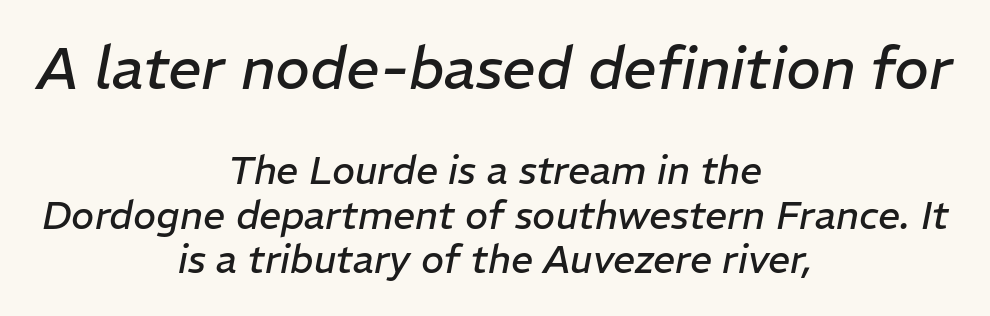
Q: Is the text bold? A: No.
Q: Is the text italic (slanted)? A: Yes, it leans right by about 11 degrees.
Q: Is the text underlined? A: No.
Q: How is the paragraph aligned? A: Centered.
Q: Is the spacing between letters normal or unusually wide? A: Normal.
Q: Is the spacing between lines tight, normal or loose? A: Tight.
Q: Which block of text is set in a larger size, the first (top) or the second (bottom)? A: The first (top) one.
Q: Width (condensed, normal, or wide)? A: Normal.
Q: Stroke contrast? A: Low.
Q: x-height? A: Medium.
Q: Monospaced? A: No.
